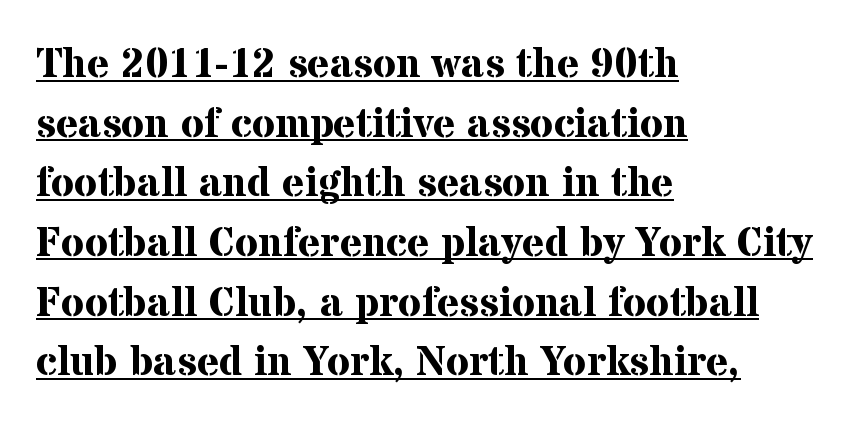
This sample uses a serif face. Does extra space separate the letters? No, they use regular spacing. Underline: present. The ragged edge is on the right, which tells us the setting is flush left.
